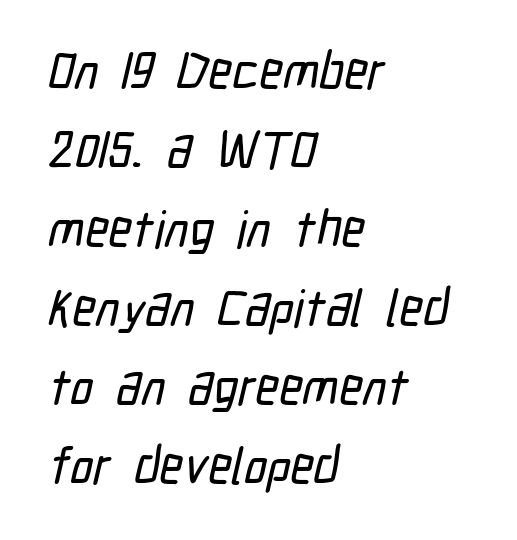
Q: Is the typeface a serif or a sans-serif typeface? A: Sans-serif.
Q: Is the text underlined? A: No.
Q: How is the paragraph aligned? A: Left-aligned.
Q: Is the spacing between letters normal or unusually wide? A: Normal.
Q: Is the spacing between lines tight, normal or loose? A: Normal.
Q: Width (condensed, normal, or wide)? A: Condensed.
Q: Stroke contrast? A: Low.
Q: x-height? A: Medium.
Q: Monospaced? A: No.
